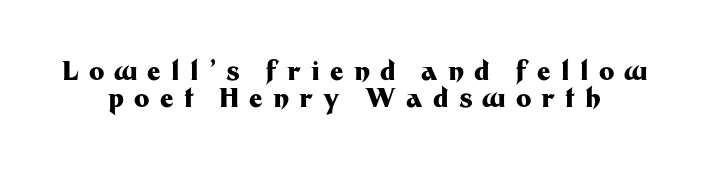
Q: Is the text bold? A: Yes.
Q: Is the text italic (slanted)? A: No, it is upright.
Q: Is the text underlined? A: No.
Q: Is the spacing between letters normal or unusually wide? A: Unusually wide.
Q: Is the spacing between lines tight, normal or loose? A: Tight.
